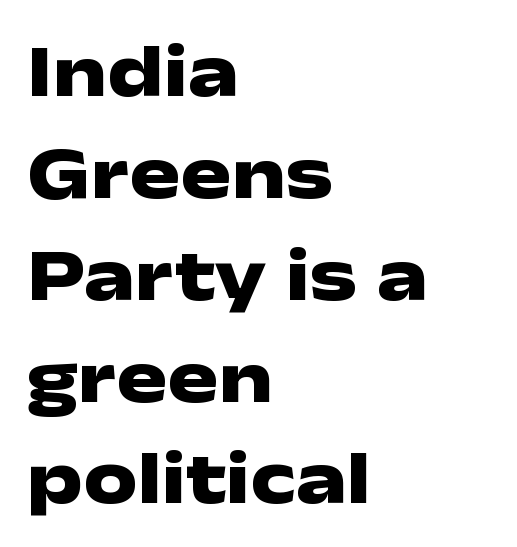
{"serif": "no", "italic": "no", "bold": "yes", "weight": "heavy", "width": "wide", "stroke_contrast": "low", "x_height": "medium", "monospaced": "no", "underline": "no", "align": "left", "line_spacing": "normal", "line_spacing_ratio": 1.34, "letter_spacing": "normal", "letter_spacing_em": 0.0, "glyph_px": 76}
